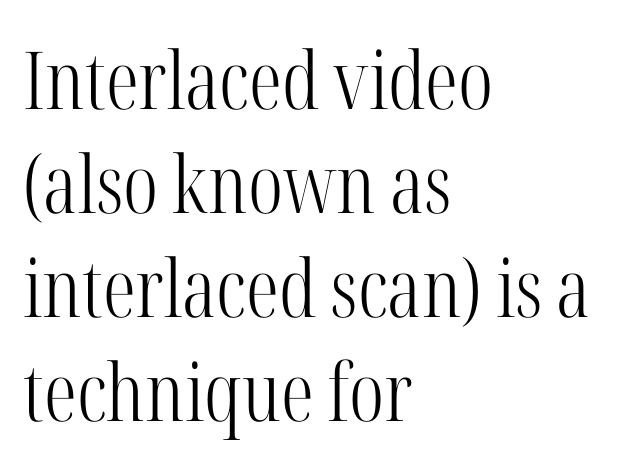
The image shows 80 px light, condensed serif type, upright; set left-aligned, normal line spacing (1.3x), normal letter spacing, not underlined; high stroke contrast and a medium x-height.
